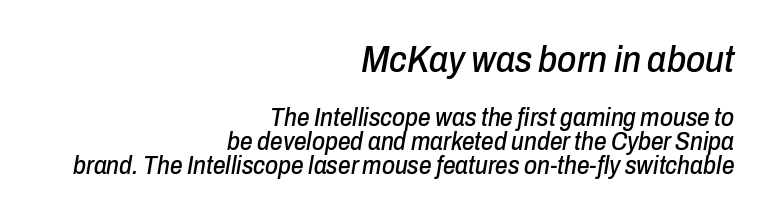
The image shows 37 px condensed type, italic (leaning right); set right-aligned, tight line spacing (0.96x), normal letter spacing, not underlined; the first (top) block is 1.48x larger; low stroke contrast and a medium x-height.
